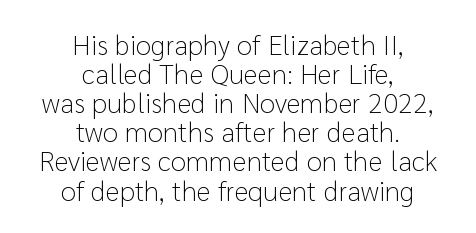
Q: Is the text bold? A: No.
Q: Is the text italic (slanted)? A: No, it is upright.
Q: Is the typeface a serif or a sans-serif typeface? A: Sans-serif.
Q: Is the text underlined? A: No.
Q: How is the paragraph aligned? A: Centered.
Q: Is the spacing between letters normal or unusually wide? A: Normal.
Q: Is the spacing between lines tight, normal or loose? A: Tight.
Q: Width (condensed, normal, or wide)? A: Normal.
Q: Stroke contrast? A: Low.
Q: x-height? A: Medium.
Q: Monospaced? A: No.
